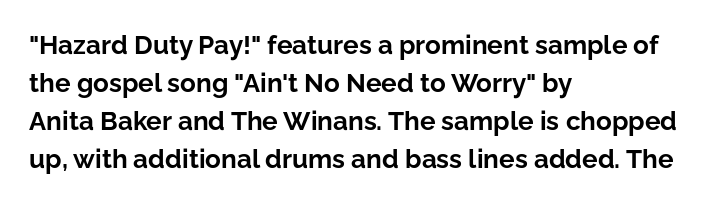
The image shows 26 px bold type, upright; set left-aligned, normal line spacing (1.46x), normal letter spacing, not underlined.
